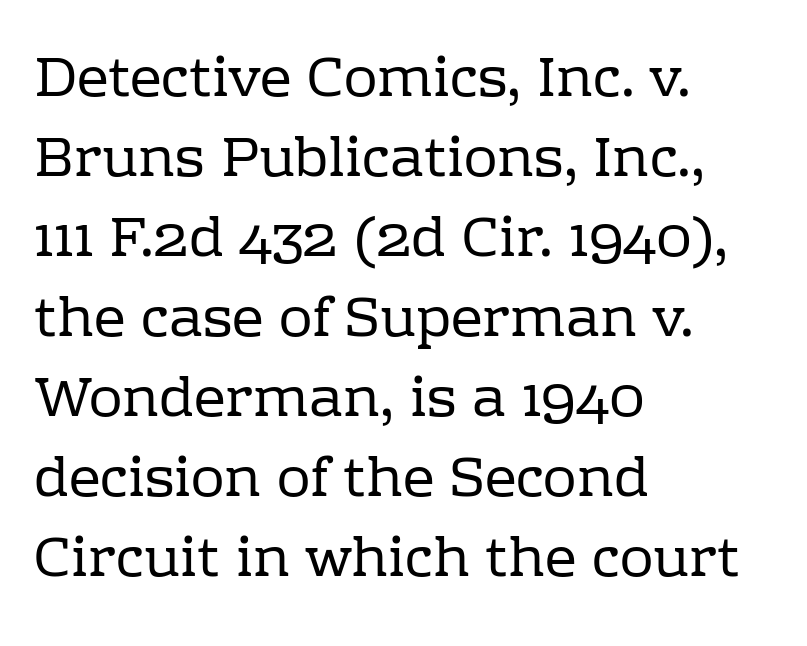
Q: Is the text bold? A: No.
Q: Is the text italic (slanted)? A: No, it is upright.
Q: Is the typeface a serif or a sans-serif typeface? A: Serif.
Q: Is the text underlined? A: No.
Q: How is the paragraph aligned? A: Left-aligned.
Q: Is the spacing between letters normal or unusually wide? A: Normal.
Q: Is the spacing between lines tight, normal or loose? A: Normal.
Q: Width (condensed, normal, or wide)? A: Normal.
Q: Stroke contrast? A: Low.
Q: x-height? A: Medium.
Q: Monospaced? A: No.
